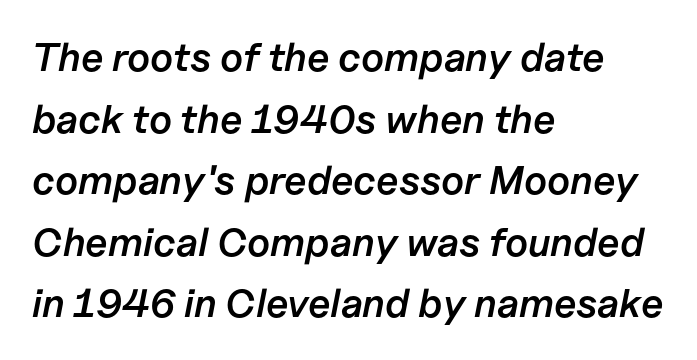
{"italic": "yes", "lean": "right", "slant_degrees": 11, "bold": "semi", "weight": "semibold", "width": "normal", "stroke_contrast": "low", "x_height": "medium", "monospaced": "no", "underline": "no", "align": "left", "line_spacing": "normal", "line_spacing_ratio": 1.54, "letter_spacing": "normal", "letter_spacing_em": 0.0, "glyph_px": 40}
